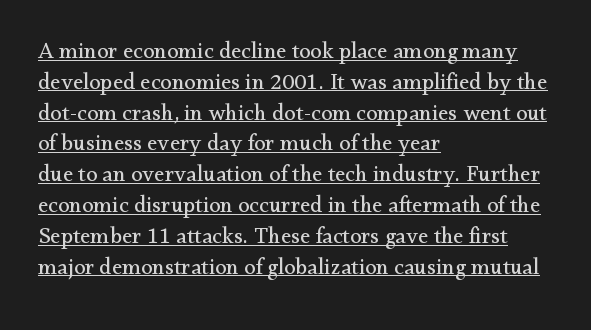
The image shows 23 px text type, upright; set left-aligned, normal line spacing (1.34x), normal letter spacing, underlined.
